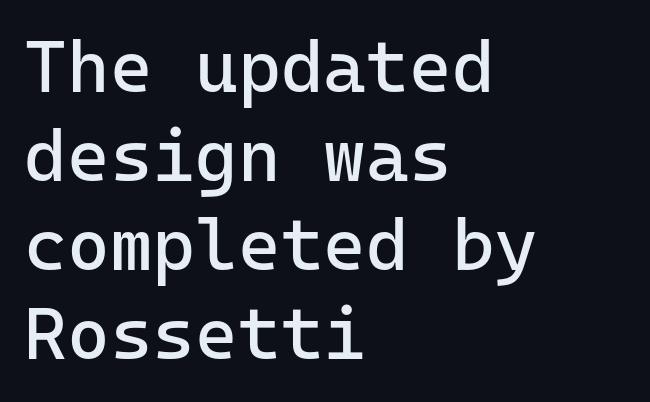
{"serif": "no", "italic": "no", "bold": "no", "weight": "regular", "width": "normal", "stroke_contrast": "low", "x_height": "medium", "monospaced": "yes", "underline": "no", "align": "left", "line_spacing_ratio": 1.22, "letter_spacing": "normal", "letter_spacing_em": 0.0, "glyph_px": 73}
